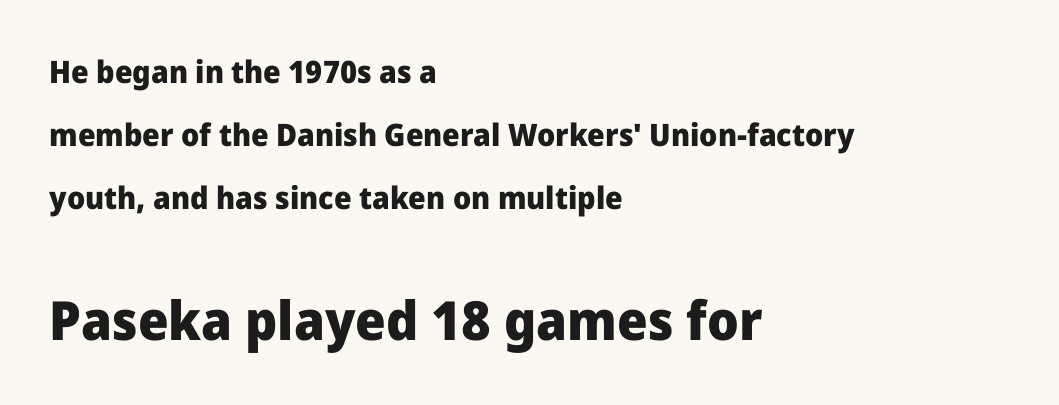
Q: Is the text bold? A: Yes.
Q: Is the text italic (slanted)? A: No, it is upright.
Q: Is the typeface a serif or a sans-serif typeface? A: Sans-serif.
Q: Is the text underlined? A: No.
Q: How is the paragraph aligned? A: Left-aligned.
Q: Is the spacing between letters normal or unusually wide? A: Normal.
Q: Is the spacing between lines tight, normal or loose? A: Loose.
Q: Which block of text is set in a larger size, the first (top) or the second (bottom)? A: The second (bottom) one.
Q: Width (condensed, normal, or wide)? A: Normal.
Q: Stroke contrast? A: Low.
Q: x-height? A: Medium.
Q: Monospaced? A: No.
